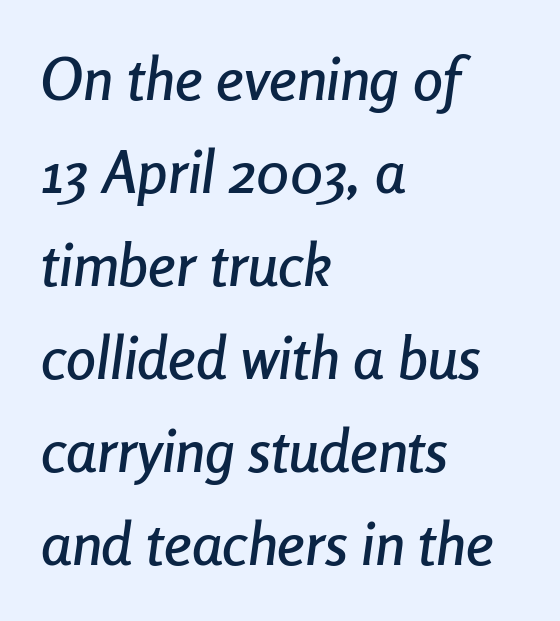
{"italic": "yes", "lean": "right", "slant_degrees": 8, "width": "condensed", "stroke_contrast": "low", "x_height": "medium", "monospaced": "no", "underline": "no", "align": "left", "line_spacing": "normal", "line_spacing_ratio": 1.55, "letter_spacing": "normal", "letter_spacing_em": 0.0, "glyph_px": 60}
